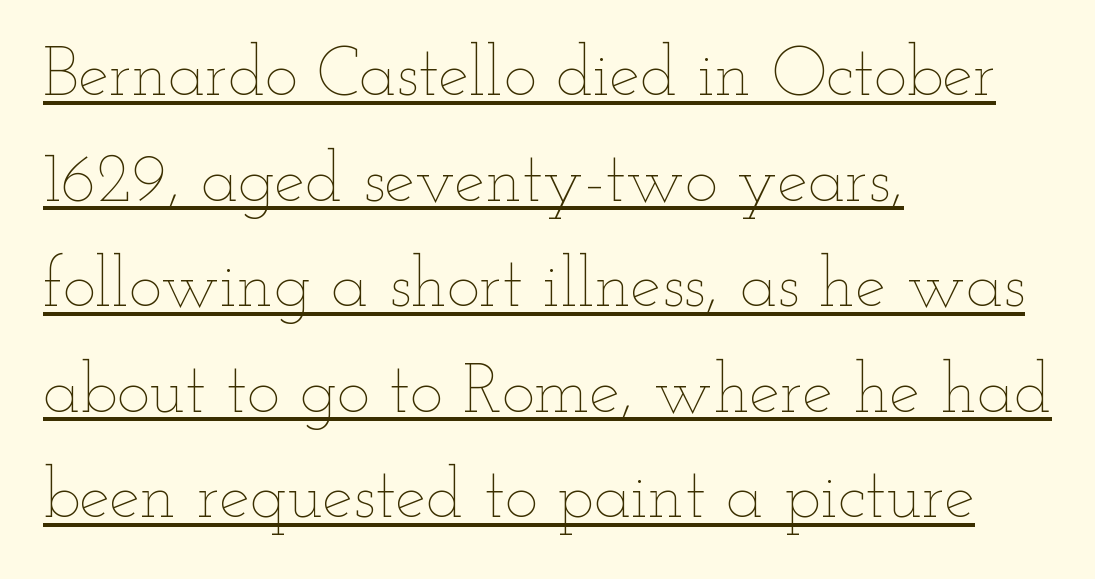
{"italic": "no", "bold": "no", "weight": "thin", "width": "wide", "stroke_contrast": "low", "x_height": "small", "monospaced": "no", "underline": "yes", "align": "left", "line_spacing": "normal", "line_spacing_ratio": 1.53, "letter_spacing": "normal", "letter_spacing_em": 0.0, "glyph_px": 69}
